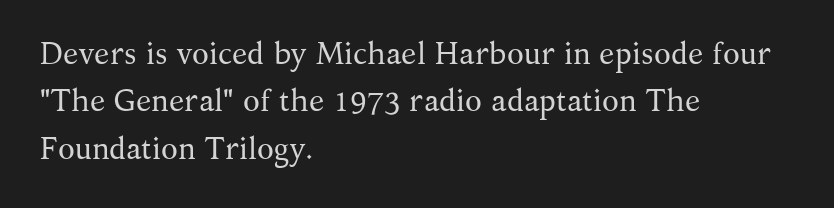
{"serif": "yes", "italic": "no", "bold": "no", "weight": "regular", "width": "normal", "stroke_contrast": "medium", "x_height": "medium", "monospaced": "no", "underline": "no", "align": "left", "line_spacing": "normal", "line_spacing_ratio": 1.53, "letter_spacing": "normal", "letter_spacing_em": 0.0, "glyph_px": 31}
